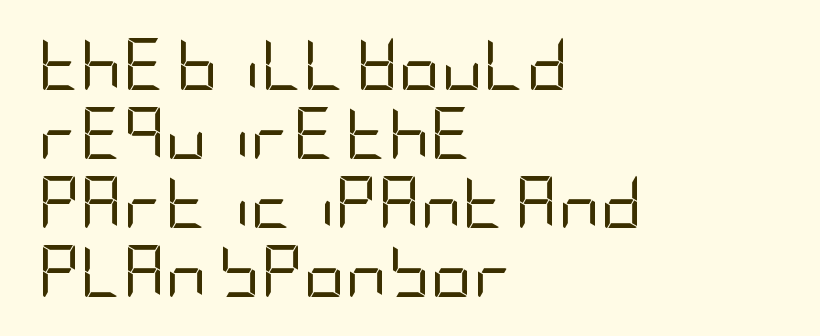
Q: Is the text bold? A: No.
Q: Is the text italic (slanted)? A: No, it is upright.
Q: Is the typeface a serif or a sans-serif typeface? A: Sans-serif.
Q: Is the text underlined? A: No.
Q: How is the paragraph aligned? A: Left-aligned.
Q: Is the spacing between letters normal or unusually wide? A: Normal.
Q: Is the spacing between lines tight, normal or loose? A: Normal.
Q: Width (condensed, normal, or wide)? A: Condensed.
Q: Stroke contrast? A: Low.
Q: x-height? A: Large.
